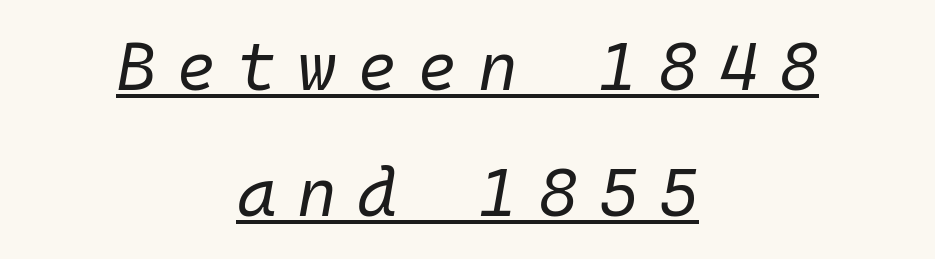
{"italic": "yes", "lean": "right", "slant_degrees": 10, "bold": "no", "weight": "regular", "width": "normal", "stroke_contrast": "low", "x_height": "medium", "monospaced": "yes", "underline": "yes", "align": "center", "line_spacing_ratio": 1.86, "letter_spacing": "wide", "letter_spacing_em": 0.3, "glyph_px": 68}
